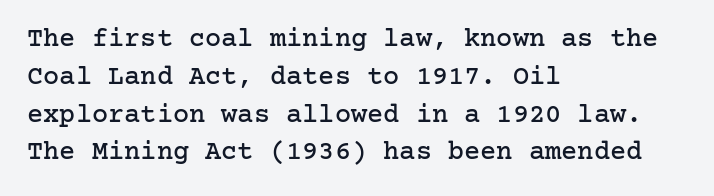
Q: Is the text italic (slanted)? A: No, it is upright.
Q: Is the text underlined? A: No.
Q: How is the paragraph aligned? A: Left-aligned.
Q: Is the spacing between letters normal or unusually wide? A: Normal.
Q: Is the spacing between lines tight, normal or loose? A: Normal.
